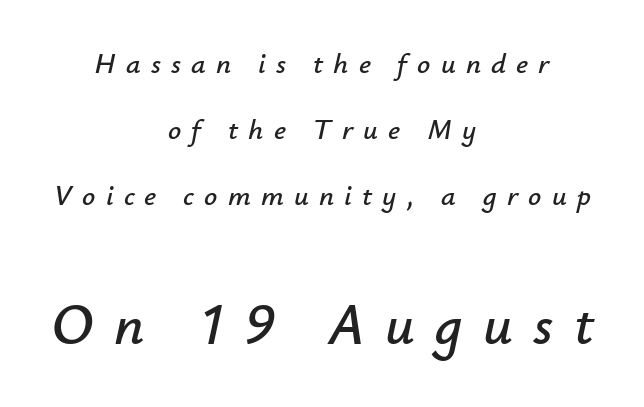
The image shows 58 px text type, italic (leaning right); set centered, loose line spacing (2.28x), unusually wide letter spacing (+0.35 em), not underlined; the second (bottom) block is 2.0x larger; low stroke contrast and a small x-height.
